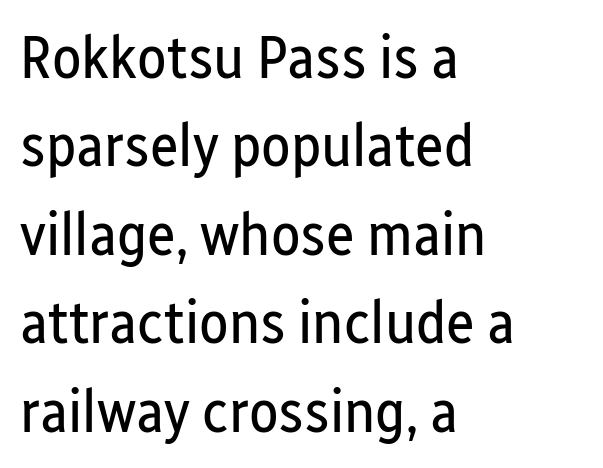
Q: Is the text bold? A: No.
Q: Is the text italic (slanted)? A: No, it is upright.
Q: Is the typeface a serif or a sans-serif typeface? A: Sans-serif.
Q: Is the text underlined? A: No.
Q: How is the paragraph aligned? A: Left-aligned.
Q: Is the spacing between letters normal or unusually wide? A: Normal.
Q: Is the spacing between lines tight, normal or loose? A: Normal.
Q: Width (condensed, normal, or wide)? A: Condensed.
Q: Stroke contrast? A: Low.
Q: x-height? A: Medium.
Q: Monospaced? A: No.
